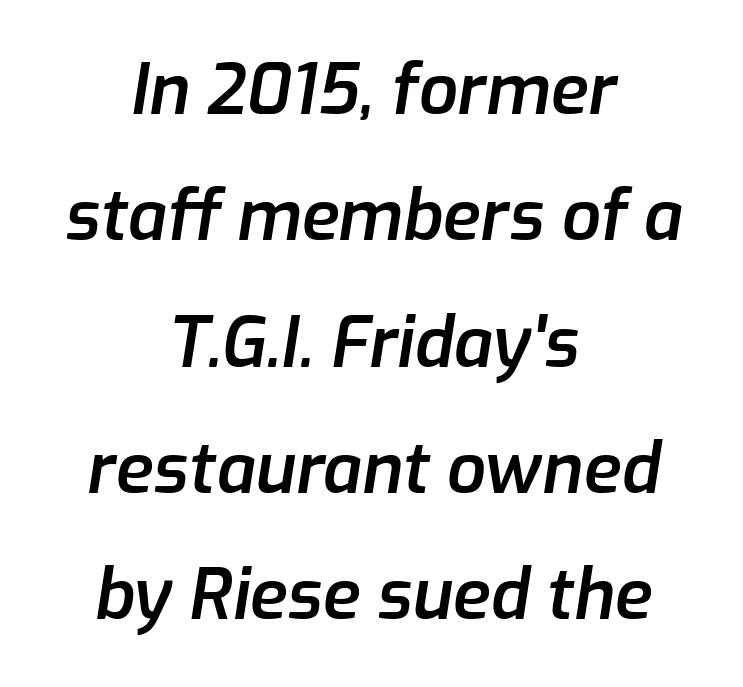
{"italic": "yes", "lean": "right", "slant_degrees": 9, "bold": "semi", "weight": "semibold", "width": "normal", "stroke_contrast": "low", "x_height": "medium", "monospaced": "no", "underline": "no", "align": "center", "line_spacing_ratio": 1.83, "letter_spacing": "normal", "letter_spacing_em": 0.0, "glyph_px": 69}
